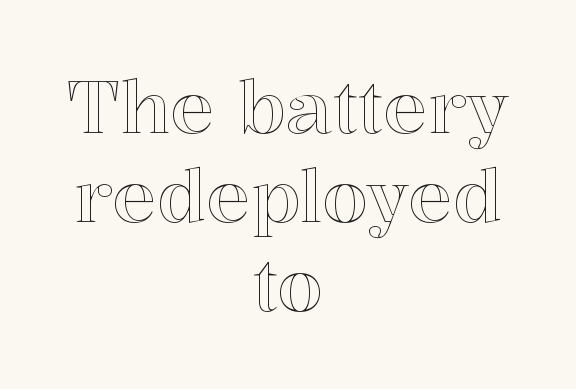
Q: Is the text italic (slanted)? A: No, it is upright.
Q: Is the text underlined? A: No.
Q: How is the paragraph aligned? A: Centered.
Q: Is the spacing between letters normal or unusually wide? A: Normal.
Q: Width (condensed, normal, or wide)? A: Normal.
Q: x-height? A: Medium.
Q: Monospaced? A: No.
